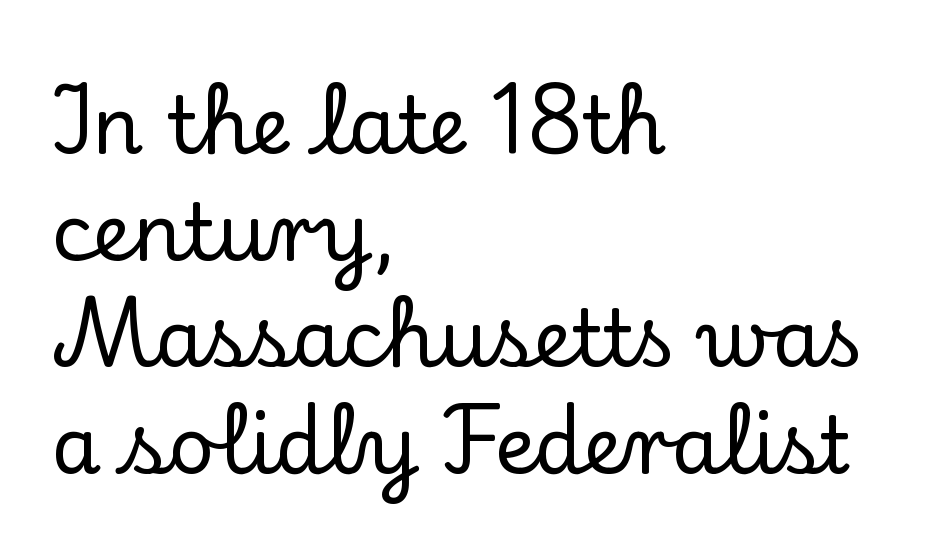
Small tapered or slab feet sit at the stroke ends, so this counts as serif. Type without underlining. Which margin do the lines hug? The left one — the right edge is uneven. These lines are rendered in a variable-pitch font. Evenly set lines give the paragraph a standard silhouette.
